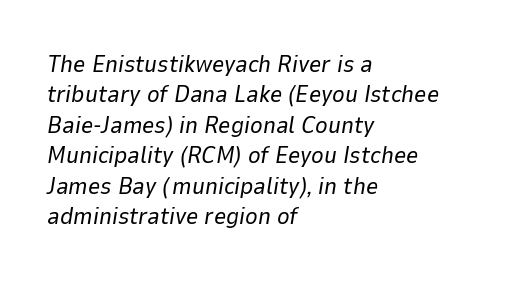
The image shows 24 px text type, italic (leaning right); set left-aligned, normal line spacing (1.27x), normal letter spacing, not underlined.
